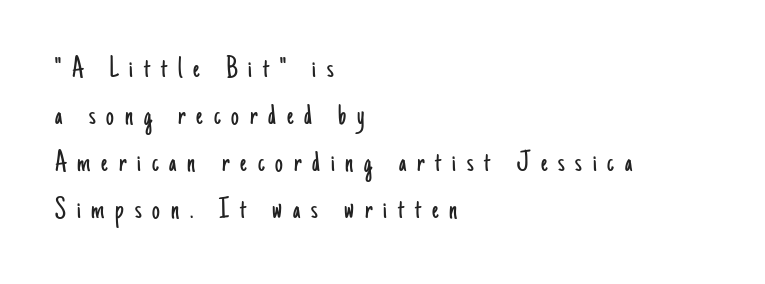
Q: Is the text bold? A: No.
Q: Is the text italic (slanted)? A: No, it is upright.
Q: Is the typeface a serif or a sans-serif typeface? A: Sans-serif.
Q: Is the text underlined? A: No.
Q: How is the paragraph aligned? A: Left-aligned.
Q: Is the spacing between letters normal or unusually wide? A: Unusually wide.
Q: Is the spacing between lines tight, normal or loose? A: Normal.
Q: Width (condensed, normal, or wide)? A: Condensed.
Q: Stroke contrast? A: Low.
Q: x-height? A: Small.
Q: Monospaced? A: No.
